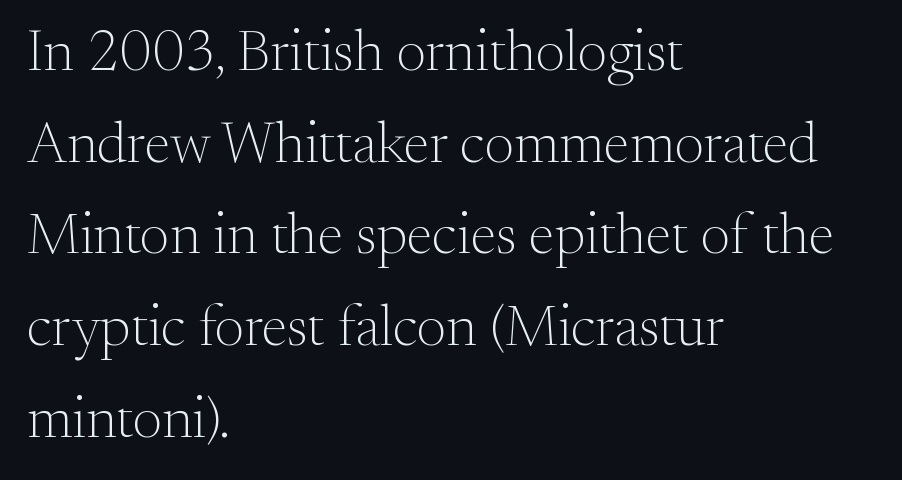
The image shows 58 px light serif type, upright; set left-aligned, normal line spacing (1.58x), normal letter spacing, not underlined; medium stroke contrast and a small x-height.
